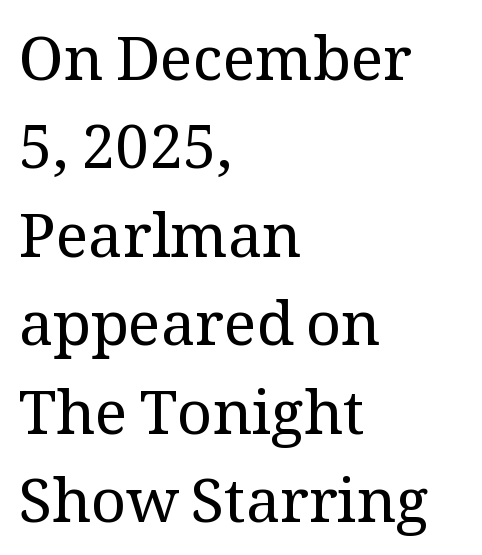
Unmarked baselines from the first word to the last. I'd call this a serif setting — the letters wear small feet. Does extra space separate the letters? No, they use regular spacing. Leftover space on each line is placed entirely after the last word. Successive baselines arrive at the customary interval. The letters advance in unequal steps, a hallmark of proportional type.
